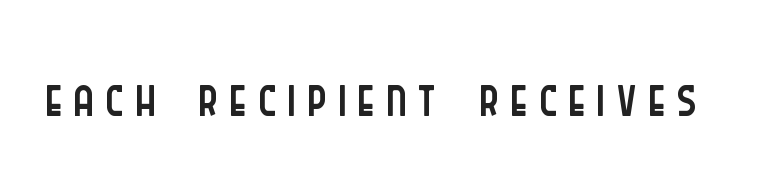
{"serif": "no", "italic": "no", "bold": "no", "weight": "light", "width": "condensed", "stroke_contrast": "low", "x_height": "large", "monospaced": "no", "underline": "no", "glyph_px": 78}
